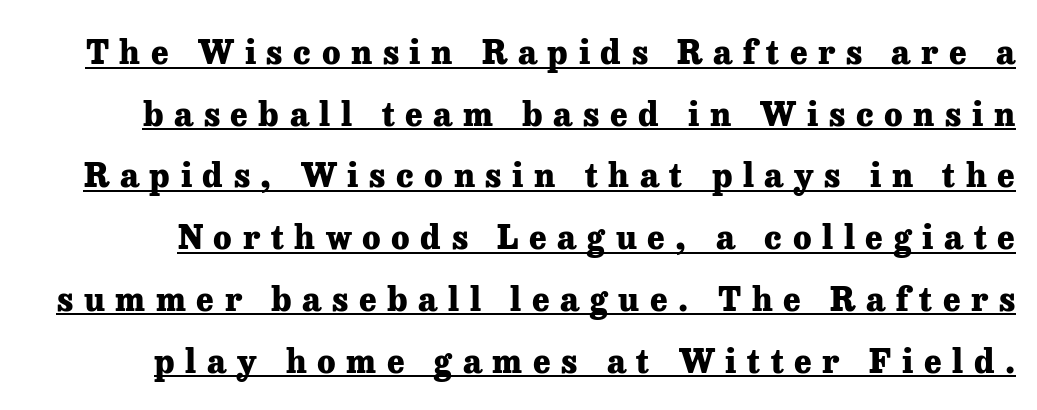
The image shows 33 px heavy serif type, upright; set line spacing 1.87x, unusually wide letter spacing (+0.32 em), underlined; low stroke contrast and a medium x-height.
